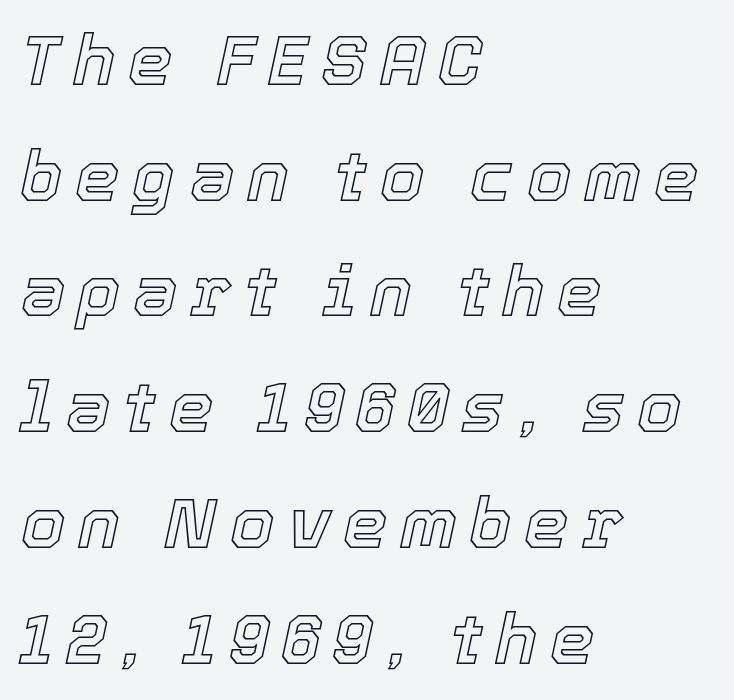
{"italic": "yes", "lean": "right", "slant_degrees": 12, "width": "normal", "x_height": "medium", "monospaced": "no", "underline": "no", "align": "left", "line_spacing": "normal", "line_spacing_ratio": 1.63, "glyph_px": 71}
